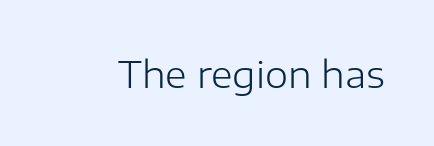
{"serif": "no", "italic": "no", "bold": "no", "weight": "light", "width": "normal", "stroke_contrast": "low", "x_height": "medium", "monospaced": "no", "underline": "no", "letter_spacing": "normal", "letter_spacing_em": 0.0, "glyph_px": 37}
